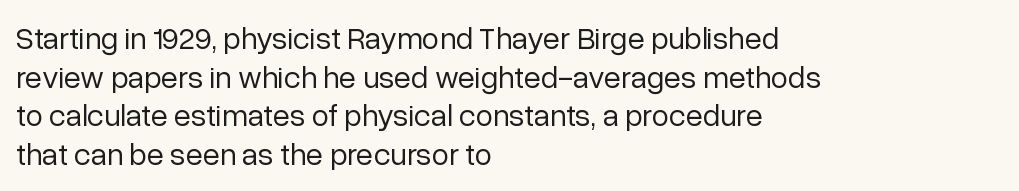
Typographically, this falls in the sans-serif category. Think of a printed novel: that variable character pitch is what you see here. Quick note: not italic, upright. Each word holds together tightly as a unit, with standard inter-letter gaps.
